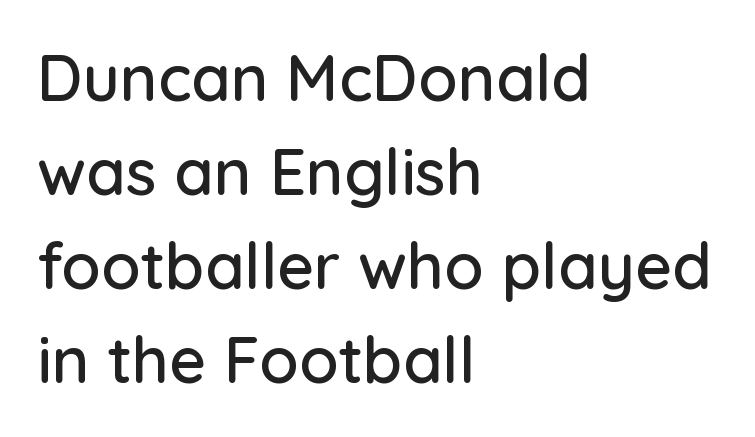
These lines stack with their left ends in a neat column. The typography opts for an upright posture over an oblique one. The typeface chosen for these lines omits serifs. The block of text has a typical density, with ordinary space between rows. Decoration check: the copy has no underline.
